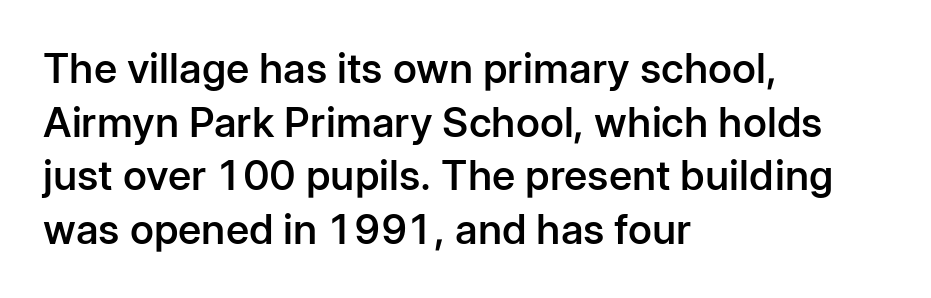
Q: Is the text bold? A: Semi-bold.
Q: Is the text italic (slanted)? A: No, it is upright.
Q: Is the typeface a serif or a sans-serif typeface? A: Sans-serif.
Q: Is the text underlined? A: No.
Q: How is the paragraph aligned? A: Left-aligned.
Q: Is the spacing between letters normal or unusually wide? A: Normal.
Q: Is the spacing between lines tight, normal or loose? A: Normal.
Q: Width (condensed, normal, or wide)? A: Normal.
Q: Stroke contrast? A: Low.
Q: x-height? A: Medium.
Q: Monospaced? A: No.
